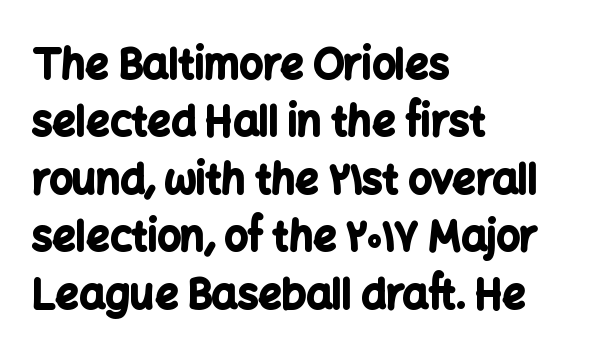
Is this a sans? Yes — the strokes have no serifs. Bold? Absolutely — the strokes are thick and heavy. The horizontal fit of the characters is conventional and even. Is there any slant? The stems are plumb. Proportional: the letters do not fall into vertical columns.
